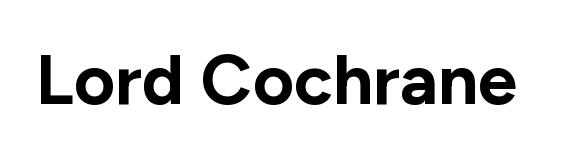
The axis of the letterforms is exactly vertical. Default kerning and tracking; the words read as compact shapes. The typeface chosen for these lines omits serifs. Emphasis by weight is at full strength: bold.
